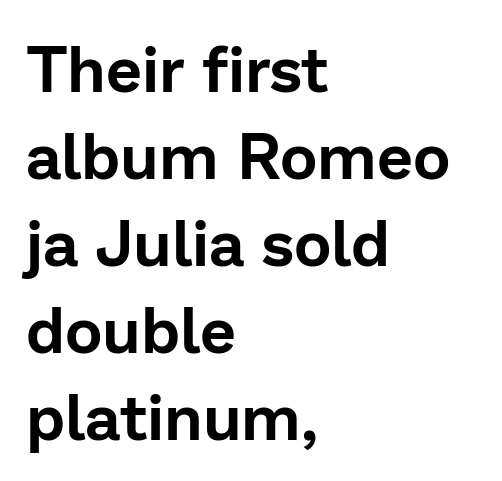
The image shows 64 px sans-serif type, upright; set left-aligned, normal line spacing (1.36x), normal letter spacing, not underlined; low stroke contrast and a medium x-height.
